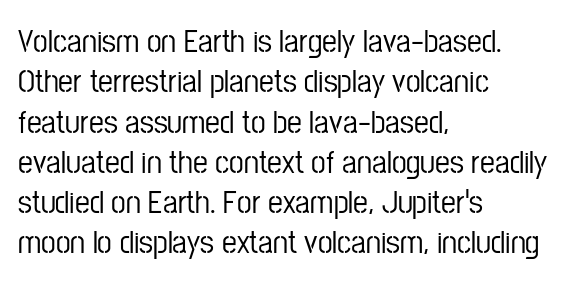
Compared with typical body copy, the letter spacing here is the same. A typesetter would label this face a sans. A roman cut, with each character standing at attention. Each letter keeps its own natural width here, so spacing adapts to shape. Clear beneath every line of the passage.
